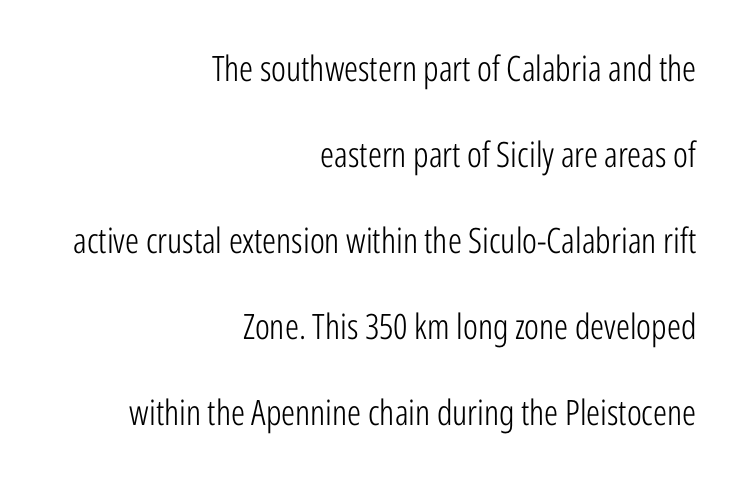
Casual observation: everything's shoved over to the right. Does extra space separate the letters? No, they use regular spacing. The typography opts for an upright posture over an oblique one. Look at the bottom of the vertical strokes: they stop flat, with no serifs. Varying glyph widths throughout — classic text-font behaviour.
